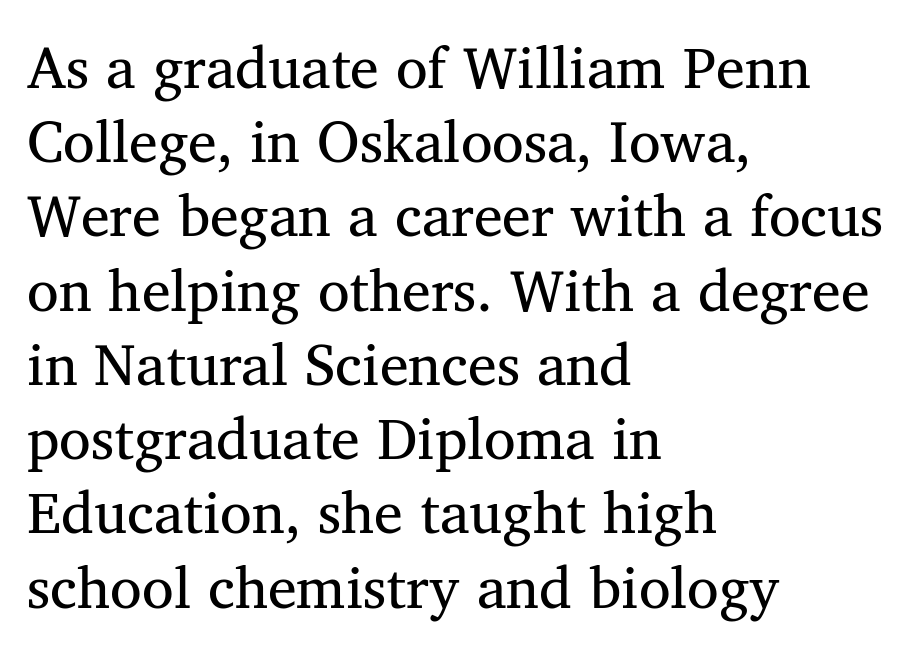
The image shows 58 px regular-weight serif type, upright; set left-aligned, normal line spacing (1.28x), normal letter spacing, not underlined; medium stroke contrast and a medium x-height.
